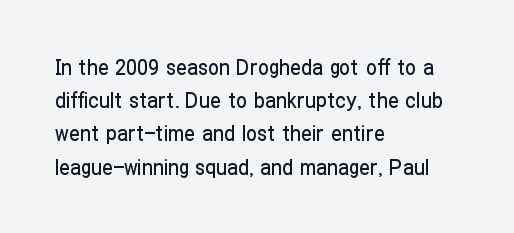
Q: Is the text italic (slanted)? A: No, it is upright.
Q: Is the text underlined? A: No.
Q: How is the paragraph aligned? A: Left-aligned.
Q: Is the spacing between letters normal or unusually wide? A: Normal.
Q: Is the spacing between lines tight, normal or loose? A: Normal.
